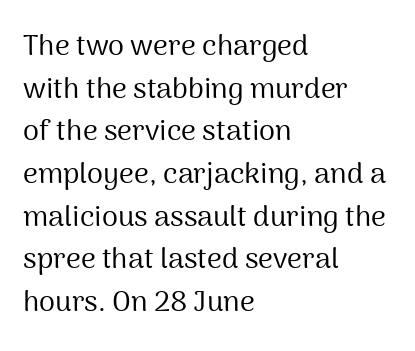
Posture: straight, roman, zero tilt. Rows of type keep a routine distance in the vertical direction. The glyphs in this specimen are sans serif. The foot of each line stays bare and open. The lines are quadded left. In terms of letterspacing, this is plain default setting.
